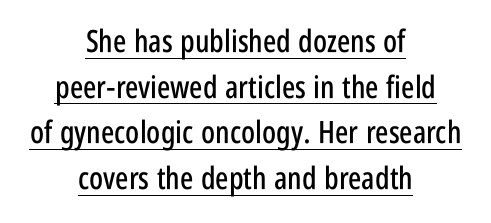
Glyph-to-glyph distance matches everyday printed text. The type sits square on the baseline with zero lean. What kind of face is this? One without serifs — a sans. The passage shown stacks its lines at a standard gap.
